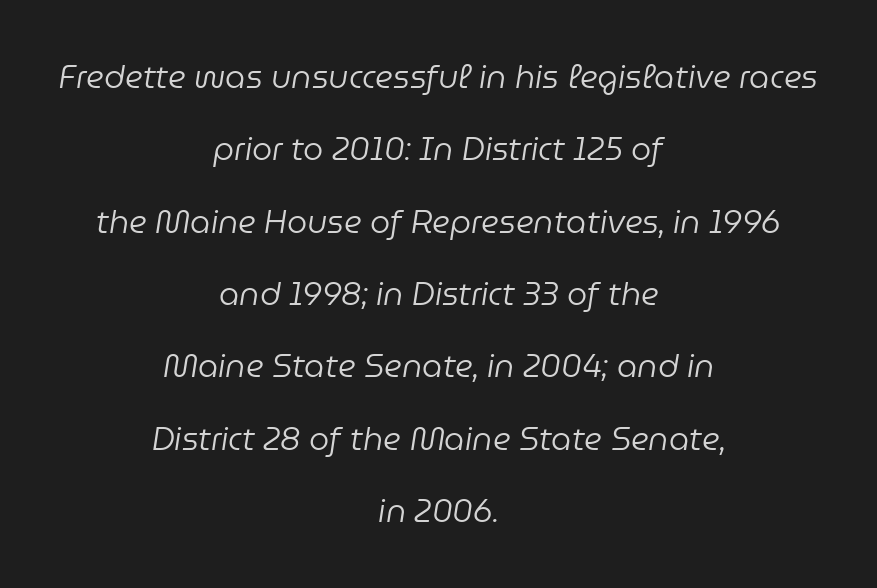
A light-to-regular cut is what we see here. Is the type slanted? Yes — the strokes lean at a clear angle. A great deal of white space separates one row of letters from the next. Between one letter and the next there's only the usual sliver of space.
